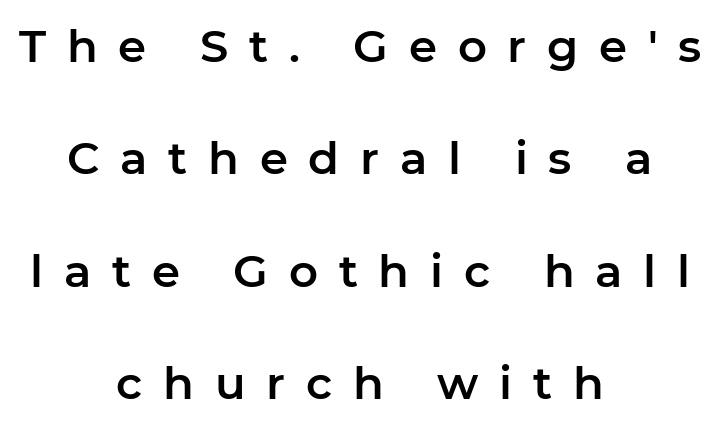
{"serif": "no", "italic": "no", "width": "normal", "stroke_contrast": "low", "x_height": "medium", "monospaced": "no", "underline": "no", "align": "center", "line_spacing": "loose", "line_spacing_ratio": 2.5, "letter_spacing": "wide", "letter_spacing_em": 0.46, "glyph_px": 45}
